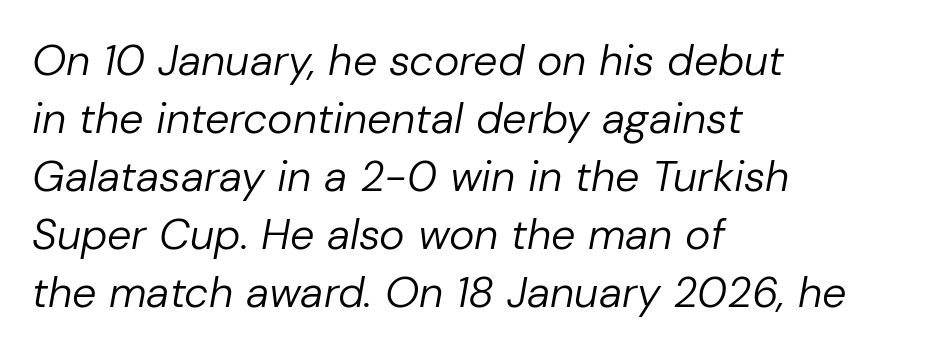
{"italic": "yes", "lean": "right", "slant_degrees": 10, "bold": "no", "weight": "regular", "width": "normal", "stroke_contrast": "low", "x_height": "medium", "monospaced": "no", "underline": "no", "align": "left", "line_spacing": "normal", "line_spacing_ratio": 1.35, "letter_spacing": "normal", "letter_spacing_em": 0.0, "glyph_px": 43}
